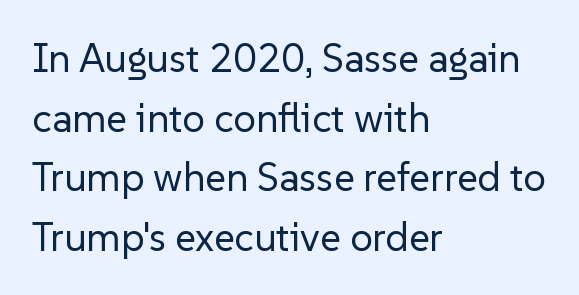
Grotesque or geometric, the face here clearly has no serifs. Does the copy run flush right? No — it runs flush left. Does the lettering tilt? It doesn't — this is upright. The line-height multiplier appears to be the usual default.
